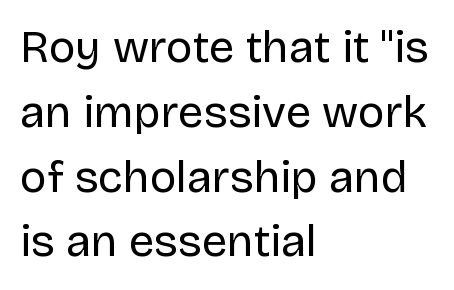
Unbolded letterforms with no extra heft. Is there much room between lines? A standard amount, neither cramped nor airy. You could not count columns in this text — the font is proportionally spaced. The zone under the glyphs is completely vacant. The lines in this sample share a left origin and differ only in where they stop.
